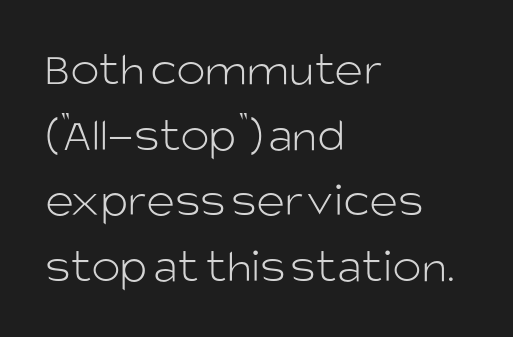
The image shows 49 px light sans-serif type, upright; set left-aligned, normal line spacing (1.34x), normal letter spacing, not underlined; low stroke contrast and a large x-height.
